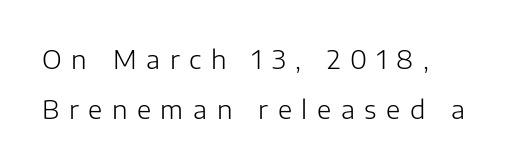
{"italic": "no", "bold": "no", "underline": "no", "line_spacing": "loose", "line_spacing_ratio": 1.93, "letter_spacing": "wide", "letter_spacing_em": 0.37, "glyph_px": 26}
